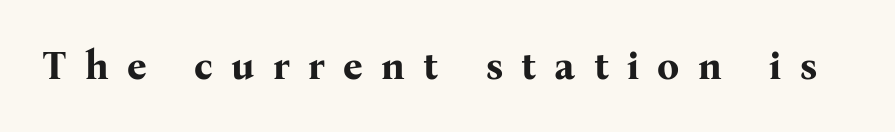
{"serif": "yes", "italic": "no", "bold": "yes", "weight": "bold", "width": "normal", "stroke_contrast": "medium", "x_height": "medium", "monospaced": "no", "underline": "no", "letter_spacing": "wide", "letter_spacing_em": 0.47, "glyph_px": 39}
